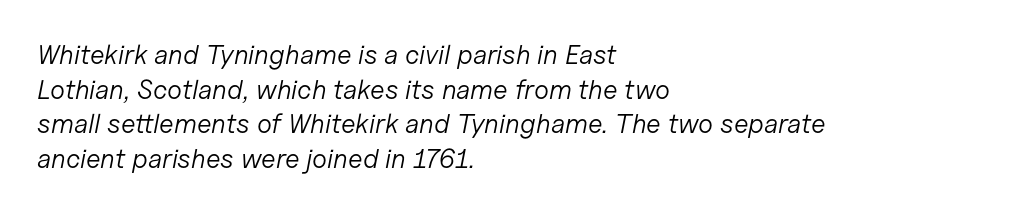
Q: Is the text bold? A: No.
Q: Is the text italic (slanted)? A: Yes, it leans right by about 11 degrees.
Q: Is the text underlined? A: No.
Q: How is the paragraph aligned? A: Left-aligned.
Q: Is the spacing between letters normal or unusually wide? A: Normal.
Q: Is the spacing between lines tight, normal or loose? A: Normal.
